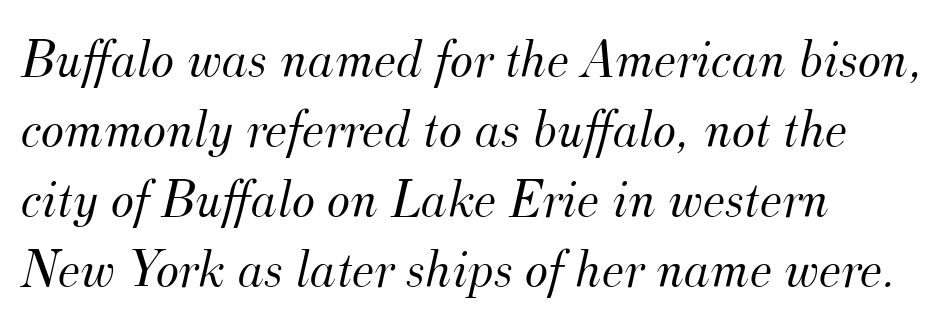
Q: Is the text bold? A: No.
Q: Is the text italic (slanted)? A: Yes, it leans right by about 12 degrees.
Q: Is the typeface a serif or a sans-serif typeface? A: Serif.
Q: Is the text underlined? A: No.
Q: How is the paragraph aligned? A: Left-aligned.
Q: Is the spacing between letters normal or unusually wide? A: Normal.
Q: Is the spacing between lines tight, normal or loose? A: Normal.
Q: Width (condensed, normal, or wide)? A: Normal.
Q: Stroke contrast? A: Medium.
Q: x-height? A: Small.
Q: Monospaced? A: No.
